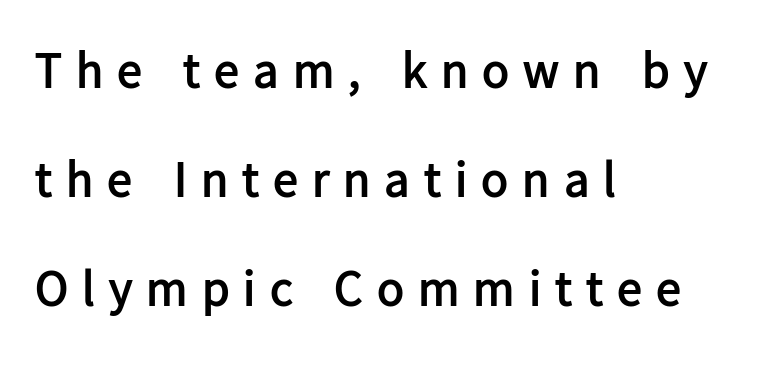
{"serif": "no", "italic": "no", "bold": "yes", "weight": "semibold", "width": "normal", "stroke_contrast": "low", "x_height": "medium", "monospaced": "no", "underline": "no", "align": "left", "line_spacing": "loose", "line_spacing_ratio": 2.18, "letter_spacing": "wide", "letter_spacing_em": 0.28, "glyph_px": 50}
